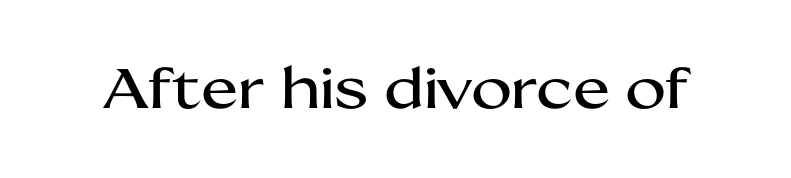
The image shows 56 px wide type, upright; set normal letter spacing, not underlined; medium stroke contrast and a medium x-height.
